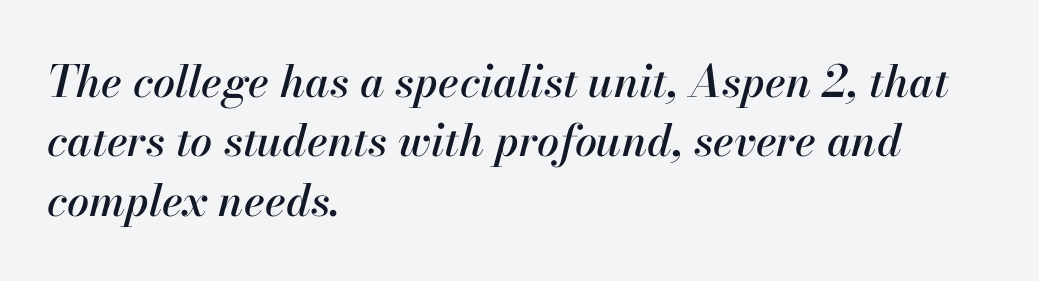
One-word summary of the alignment: left. Character widths vary here, with narrow letters taking less room than wide ones. Letters rest on an invisible, unmarked baseline. Is the letter spacing exaggerated? No — it looks like the ordinary default. Looking at the ascenders, they clearly lean.
